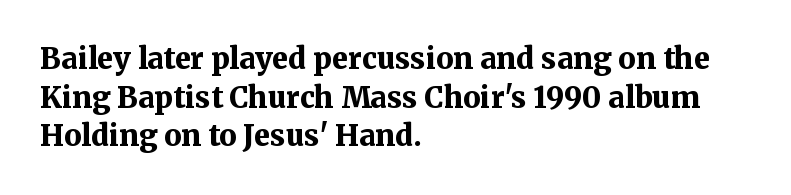
Q: Is the text bold? A: Yes.
Q: Is the text italic (slanted)? A: No, it is upright.
Q: Is the typeface a serif or a sans-serif typeface? A: Serif.
Q: Is the text underlined? A: No.
Q: How is the paragraph aligned? A: Left-aligned.
Q: Is the spacing between letters normal or unusually wide? A: Normal.
Q: Is the spacing between lines tight, normal or loose? A: Normal.
Q: Width (condensed, normal, or wide)? A: Normal.
Q: Stroke contrast? A: Medium.
Q: x-height? A: Medium.
Q: Monospaced? A: No.
